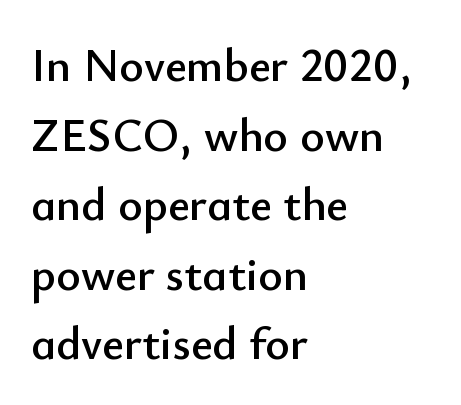
You could call the tracking neutral — neither tight nor loose. You could not count columns in this text — the font is proportionally spaced. The passage shown stacks its lines at a standard gap. These lines stack with their left ends in a neat column. Is this a sans? Yes — the strokes have no serifs. The gap between lines stays unmarked.
